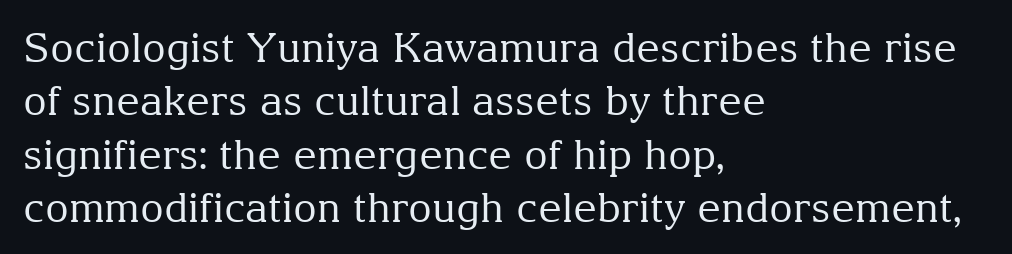
Q: Is the text bold? A: No.
Q: Is the text italic (slanted)? A: No, it is upright.
Q: Is the typeface a serif or a sans-serif typeface? A: Serif.
Q: Is the text underlined? A: No.
Q: How is the paragraph aligned? A: Left-aligned.
Q: Is the spacing between letters normal or unusually wide? A: Normal.
Q: Is the spacing between lines tight, normal or loose? A: Normal.
Q: Width (condensed, normal, or wide)? A: Normal.
Q: Stroke contrast? A: Medium.
Q: x-height? A: Medium.
Q: Monospaced? A: No.
